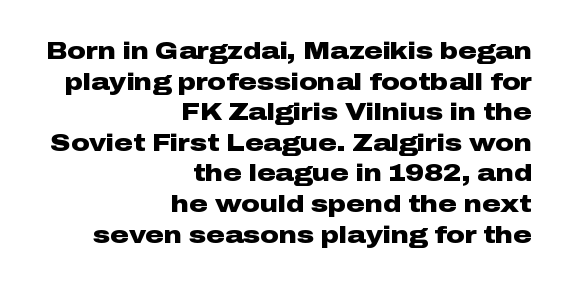
Q: Is the text bold? A: Yes.
Q: Is the text italic (slanted)? A: No, it is upright.
Q: Is the text underlined? A: No.
Q: How is the paragraph aligned? A: Right-aligned.
Q: Is the spacing between letters normal or unusually wide? A: Normal.
Q: Is the spacing between lines tight, normal or loose? A: Normal.
